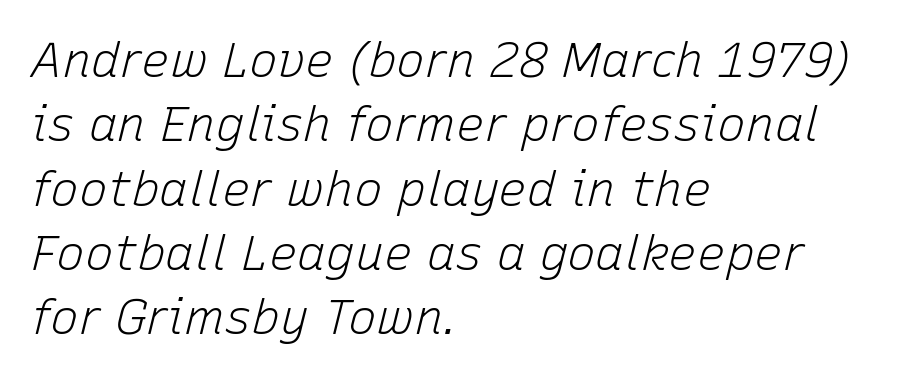
{"italic": "yes", "lean": "right", "slant_degrees": 15, "bold": "no", "weight": "light", "width": "normal", "stroke_contrast": "low", "x_height": "medium", "monospaced": "no", "underline": "no", "align": "left", "line_spacing": "normal", "line_spacing_ratio": 1.34, "letter_spacing": "normal", "letter_spacing_em": 0.0, "glyph_px": 48}
